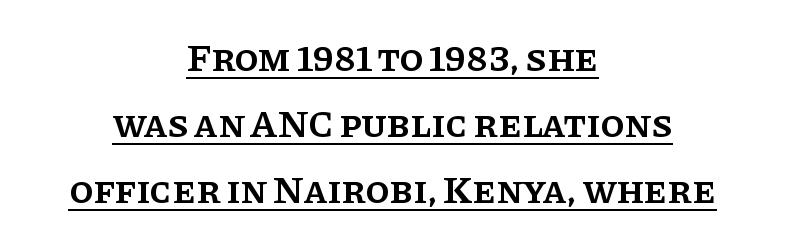
The image shows 39 px semibold serif type, upright; set centered, normal line spacing (1.69x), normal letter spacing, underlined; low stroke contrast and a large x-height.
